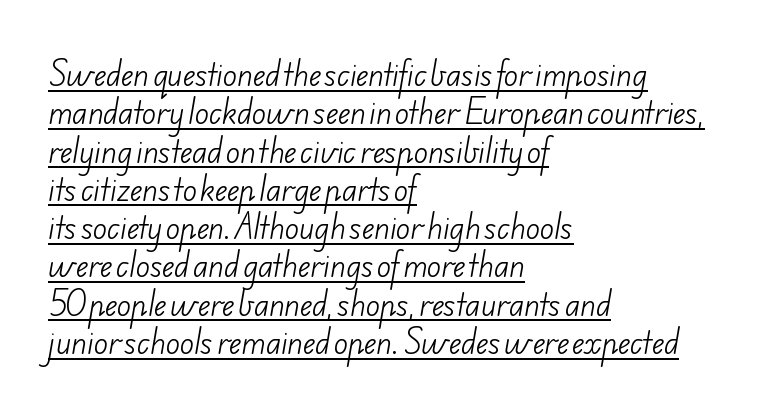
Varying glyph widths throughout — classic text-font behaviour. Look at the bottom of the vertical strokes: they stop flat, with no serifs. Compared with undecorated copy, this sample adds a rule below the words. Is the stroke heavy? The answer is a plain regular-or-lighter. Each word holds together tightly as a unit, with standard inter-letter gaps. Short and long lines alike share a common starting point at left.
